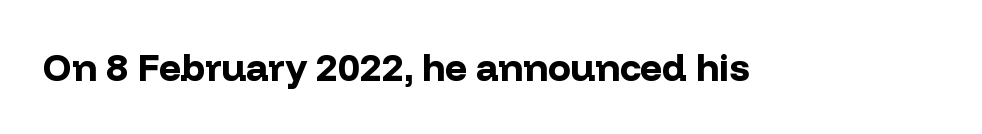
The image shows 38 px bold sans-serif type, upright; set normal letter spacing, not underlined; low stroke contrast and a medium x-height.
